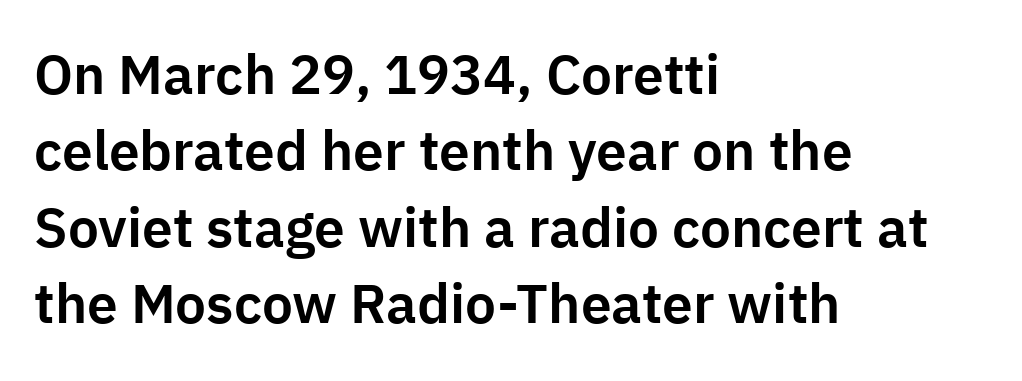
The font's upright variant was chosen for this text. Honestly, the letter spacing is just normal — you wouldn't notice it. No feet cap the strokes, marking this as sans-serif type. Rule under the text: the space is simply empty. Proportional: the letters do not fall into vertical columns. The passage shown stacks its lines at a standard gap.
